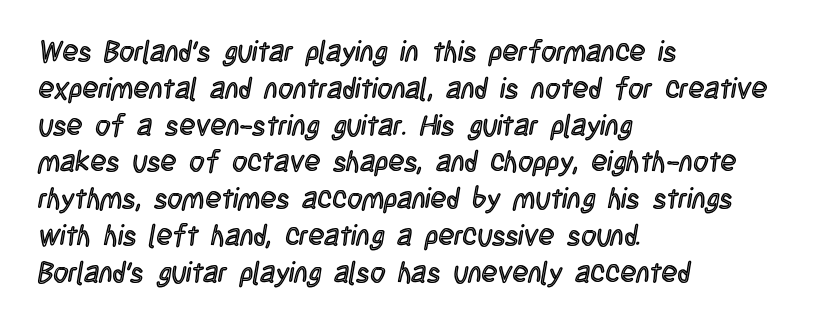
The image shows 29 px condensed type; set left-aligned, normal line spacing (1.27x), normal letter spacing, not underlined; a large x-height.
